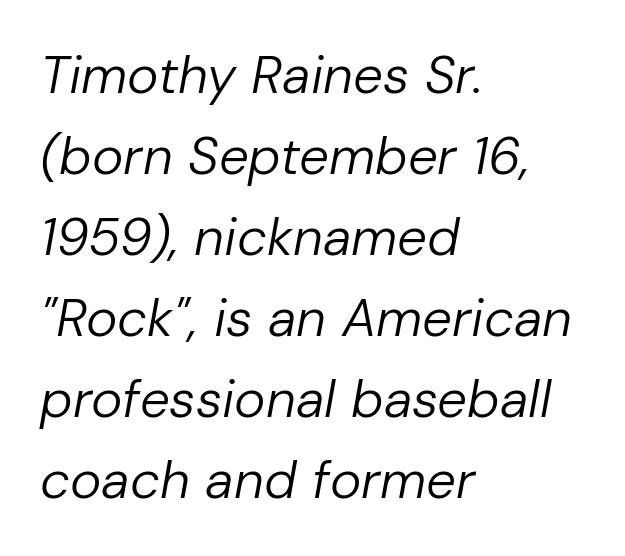
Summary of vertical rhythm: regular, with standard interline spacing. Counters stay open thanks to moderate or lighter strokes. Short and long lines alike share a common starting point at left. Proportional: the letters do not fall into vertical columns.
